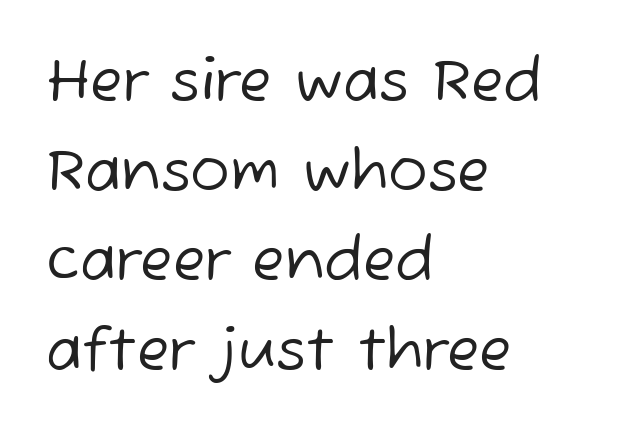
Q: Is the text bold? A: No.
Q: Is the typeface a serif or a sans-serif typeface? A: Sans-serif.
Q: Is the text underlined? A: No.
Q: How is the paragraph aligned? A: Left-aligned.
Q: Is the spacing between letters normal or unusually wide? A: Normal.
Q: Is the spacing between lines tight, normal or loose? A: Normal.
Q: Width (condensed, normal, or wide)? A: Normal.
Q: Stroke contrast? A: Low.
Q: x-height? A: Medium.
Q: Monospaced? A: No.
